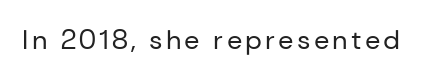
The image shows 27 px text type, upright; set not underlined.
